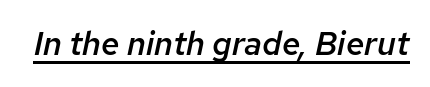
Q: Is the text bold? A: Semi-bold.
Q: Is the text italic (slanted)? A: Yes, it leans right by about 12 degrees.
Q: Is the text underlined? A: Yes.
Q: Is the spacing between letters normal or unusually wide? A: Normal.
Q: Width (condensed, normal, or wide)? A: Normal.
Q: Stroke contrast? A: Low.
Q: x-height? A: Medium.
Q: Monospaced? A: No.
